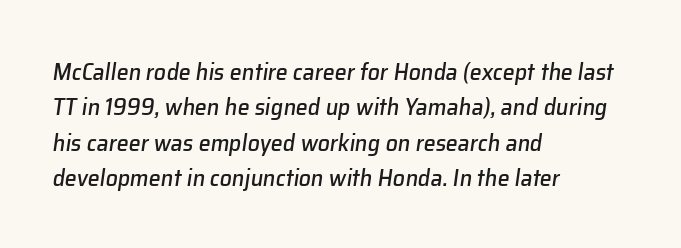
The image shows 24 px text type, italic (leaning right); set left-aligned, normal line spacing (1.47x), normal letter spacing, not underlined.
